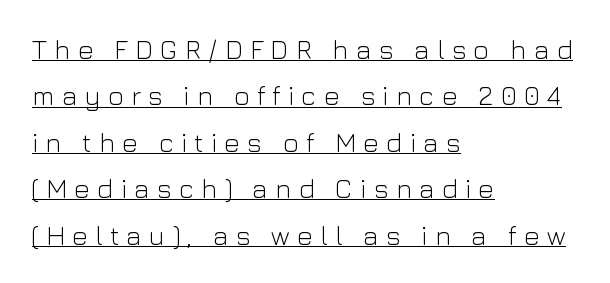
{"italic": "no", "bold": "no", "underline": "yes", "align": "left", "line_spacing_ratio": 1.72, "letter_spacing": "wide", "letter_spacing_em": 0.27, "glyph_px": 27}
